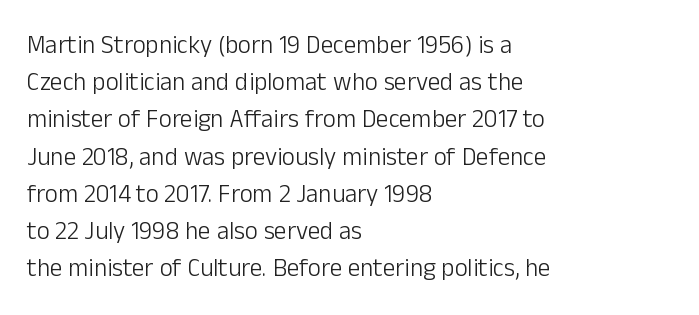
The image shows 25 px text type, upright; set left-aligned, normal line spacing (1.49x), normal letter spacing, not underlined.
